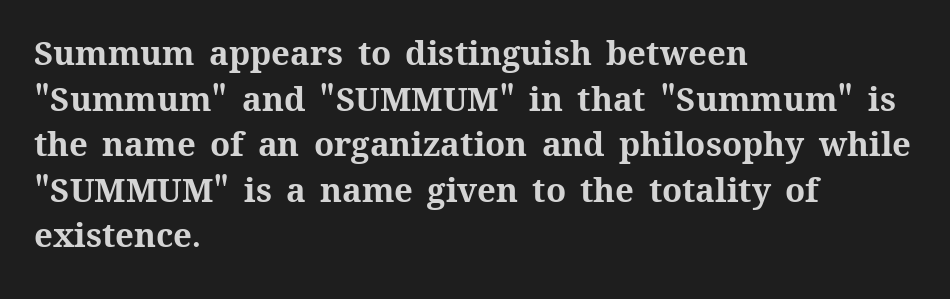
What stands out about the letter spacing? Nothing — it is the standard amount. Line starts are locked; line ends wander. A typesetter would call this leading conventional body-copy spacing. Underlining? Definitely not there. Style check: upright.
